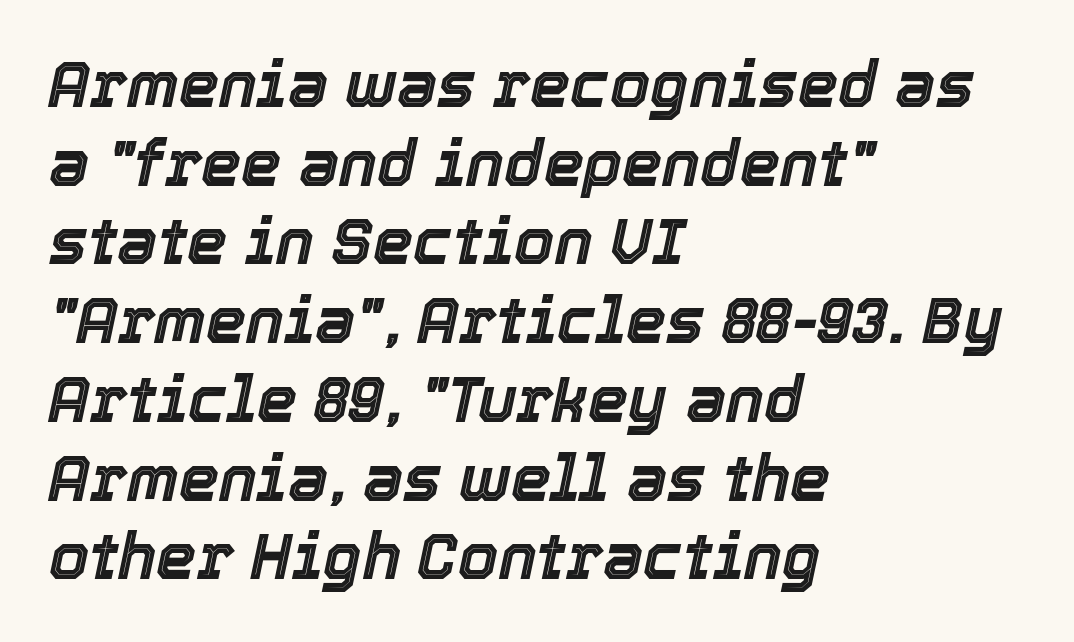
A typesetter would mark this as italic. Quick note: underline off. Varying glyph widths throughout — classic text-font behaviour. A typesetter would call this zero additional tracking. Each line starts at the same left margin while the right side varies.
